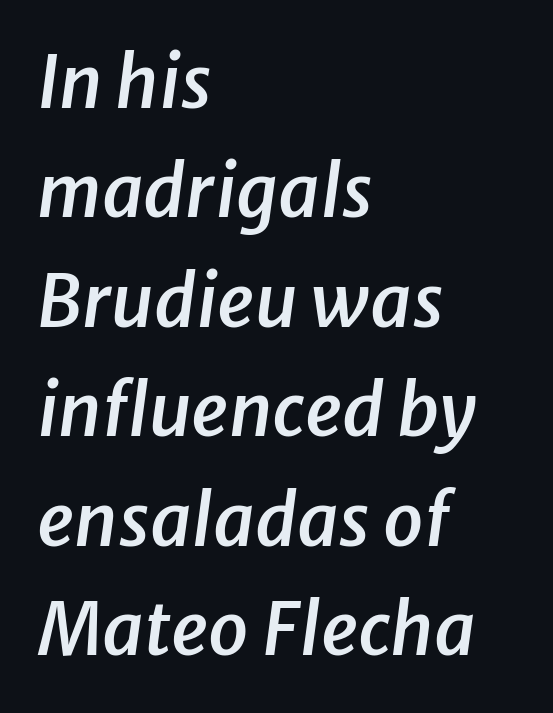
Note the varied advance widths — an 'i' is clearly narrower than an 'm'. Is the type bold? Partly — it's a semibold, heavier than regular but not fully bold. The letters are slanted; this is an italic face. Casual observation: everything's shoved over to the left. These lines keep a tight, regular rhythm from letter to letter.
